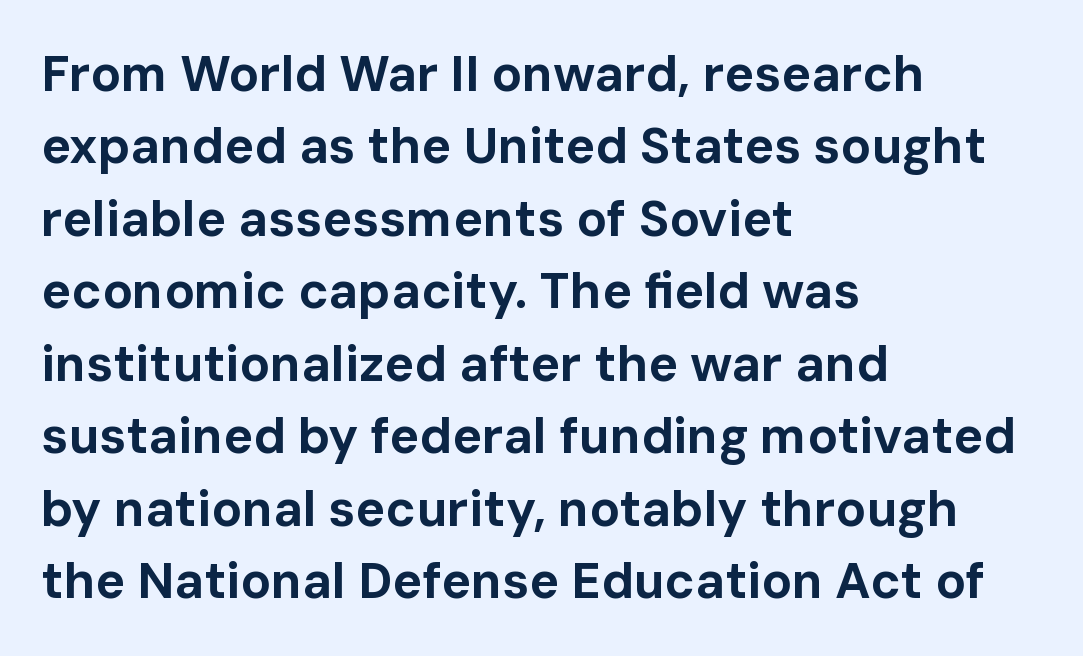
The image shows 50 px bold sans-serif type, upright; set left-aligned, normal line spacing (1.45x), normal letter spacing, not underlined; low stroke contrast and a medium x-height.
